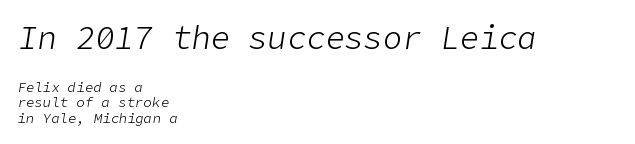
Q: Is the text bold? A: No.
Q: Is the text italic (slanted)? A: Yes, it leans right by about 9 degrees.
Q: Is the text underlined? A: No.
Q: How is the paragraph aligned? A: Left-aligned.
Q: Is the spacing between letters normal or unusually wide? A: Normal.
Q: Is the spacing between lines tight, normal or loose? A: Tight.
Q: Which block of text is set in a larger size, the first (top) or the second (bottom)? A: The first (top) one.
Q: Width (condensed, normal, or wide)? A: Normal.
Q: Stroke contrast? A: Low.
Q: x-height? A: Medium.
